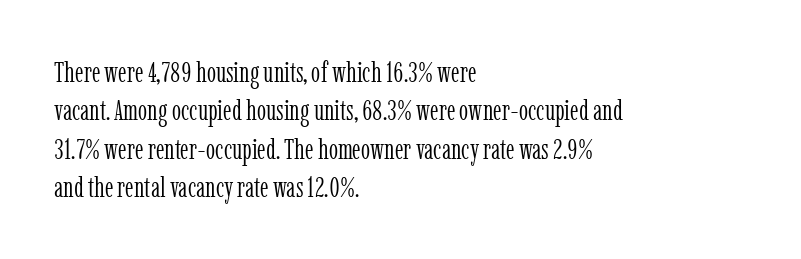
The image shows 29 px light, condensed serif type, upright; set left-aligned, normal line spacing (1.32x), normal letter spacing, not underlined; low stroke contrast and a medium x-height.
